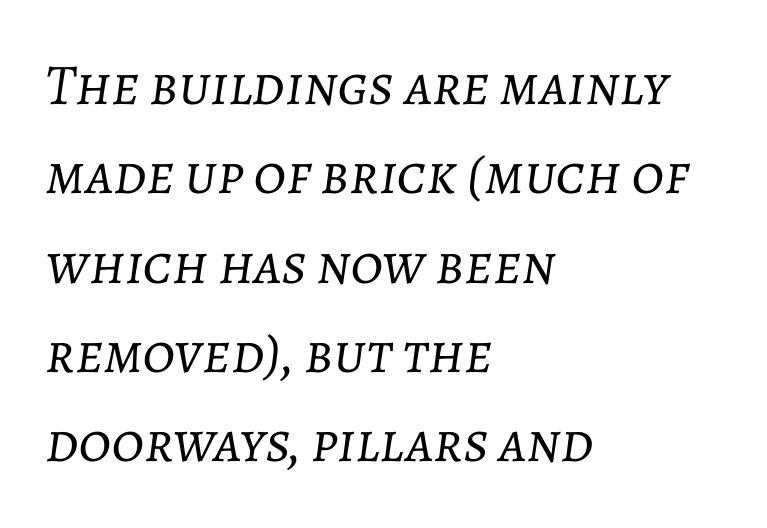
Q: Is the text bold? A: No.
Q: Is the text italic (slanted)? A: Yes, it leans right by about 7 degrees.
Q: Is the text underlined? A: No.
Q: How is the paragraph aligned? A: Left-aligned.
Q: Is the spacing between letters normal or unusually wide? A: Normal.
Q: Is the spacing between lines tight, normal or loose? A: Normal.
Q: Width (condensed, normal, or wide)? A: Normal.
Q: Stroke contrast? A: Low.
Q: x-height? A: Medium.
Q: Monospaced? A: No.
